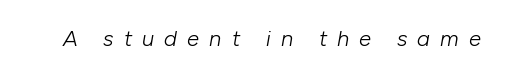
{"italic": "yes", "lean": "right", "slant_degrees": 10, "bold": "no", "underline": "no", "letter_spacing": "wide", "letter_spacing_em": 0.46, "glyph_px": 22}
